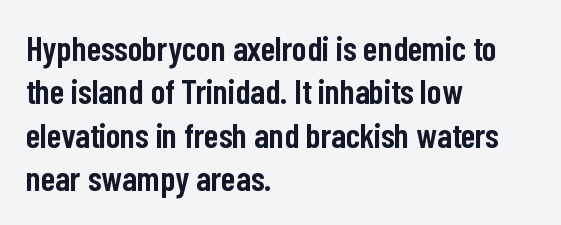
Check under the words: just untouched page. This sample has the flowing, uneven cadence of proportional lettering. Vertical strokes here are truly vertical. Semibold letterforms, between regular and bold.
